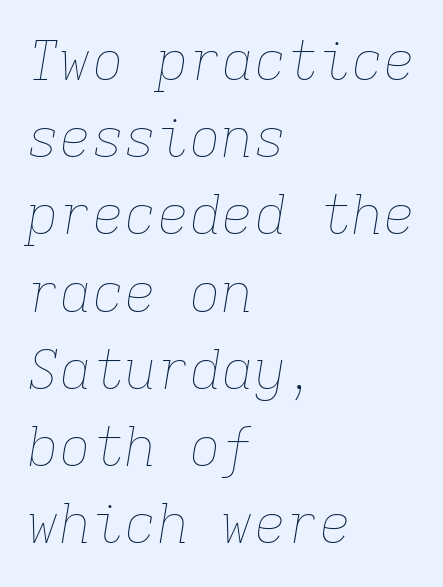
Q: Is the text bold? A: No.
Q: Is the text italic (slanted)? A: Yes, it leans right by about 9 degrees.
Q: Is the text underlined? A: No.
Q: How is the paragraph aligned? A: Left-aligned.
Q: Is the spacing between letters normal or unusually wide? A: Normal.
Q: Is the spacing between lines tight, normal or loose? A: Normal.
Q: Width (condensed, normal, or wide)? A: Normal.
Q: Stroke contrast? A: Low.
Q: x-height? A: Medium.
Q: Monospaced? A: Yes.
